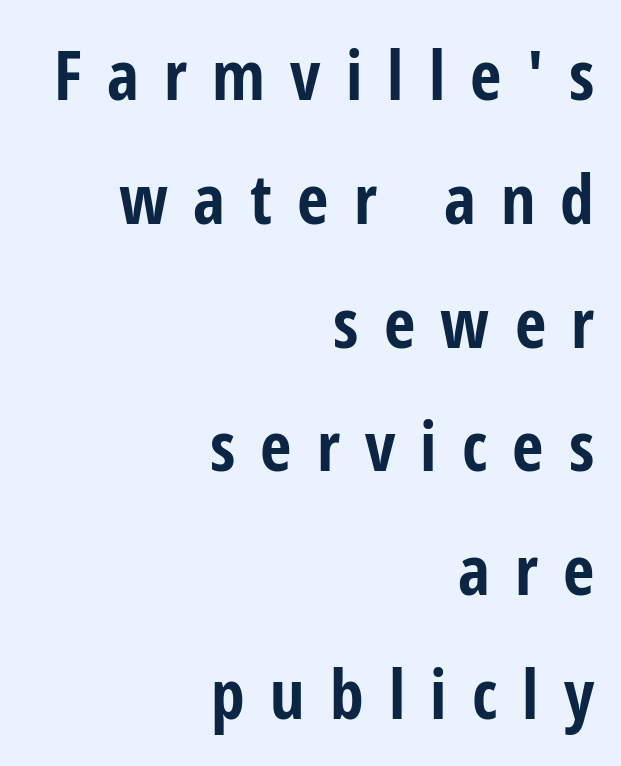
The foot of each line stays bare and open. Think of a printed novel: that variable character pitch is what you see here. Nope, no serifs anywhere on these letters. All the whitespace from short lines collects on the left.
